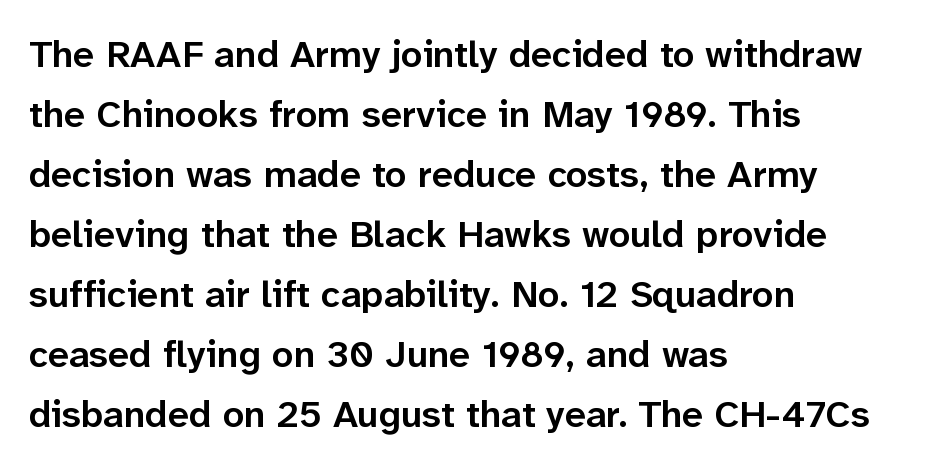
{"serif": "no", "italic": "no", "bold": "semi", "weight": "semibold", "width": "normal", "stroke_contrast": "low", "x_height": "medium", "monospaced": "no", "underline": "no", "align": "left", "line_spacing": "normal", "line_spacing_ratio": 1.58, "letter_spacing": "normal", "letter_spacing_em": 0.0, "glyph_px": 38}
